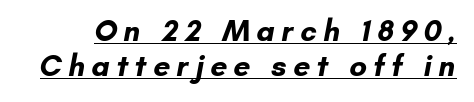
{"serif": "no", "bold": "yes", "weight": "bold", "width": "normal", "stroke_contrast": "low", "x_height": "small", "monospaced": "no", "underline": "yes", "line_spacing_ratio": 1.16, "letter_spacing": "wide", "letter_spacing_em": 0.21, "glyph_px": 30}
